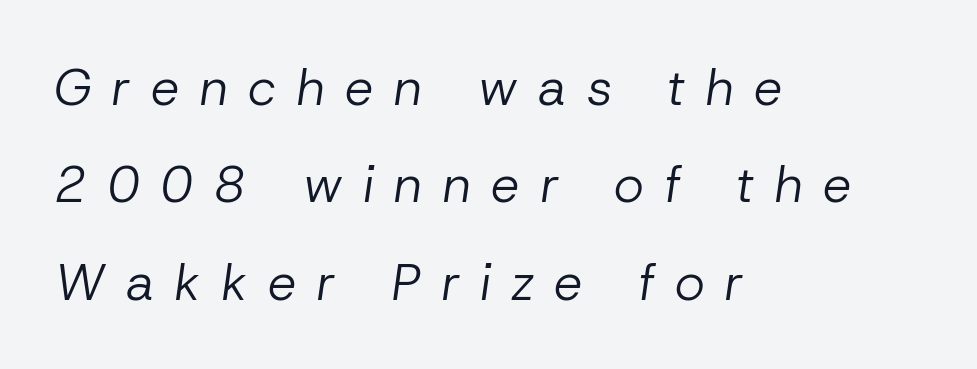
{"italic": "yes", "lean": "right", "slant_degrees": 8, "bold": "no", "weight": "regular", "width": "normal", "stroke_contrast": "low", "x_height": "medium", "monospaced": "no", "underline": "no", "align": "left", "line_spacing": "loose", "line_spacing_ratio": 1.91, "letter_spacing": "wide", "letter_spacing_em": 0.39, "glyph_px": 51}
